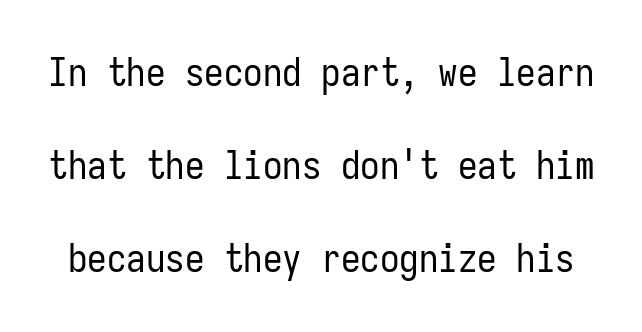
Q: Is the text bold? A: No.
Q: Is the text italic (slanted)? A: No, it is upright.
Q: Is the typeface a serif or a sans-serif typeface? A: Sans-serif.
Q: Is the text underlined? A: No.
Q: Is the spacing between letters normal or unusually wide? A: Normal.
Q: Is the spacing between lines tight, normal or loose? A: Loose.
Q: Width (condensed, normal, or wide)? A: Condensed.
Q: Stroke contrast? A: Low.
Q: x-height? A: Medium.
Q: Monospaced? A: Yes.
